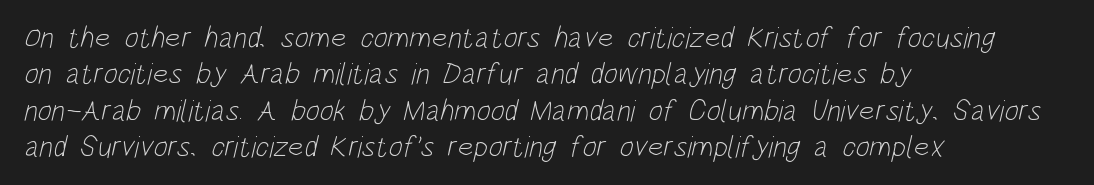
The image shows 30 px light, condensed sans-serif type; set left-aligned, line spacing 1.21x, normal letter spacing, not underlined; low stroke contrast and a large x-height.
